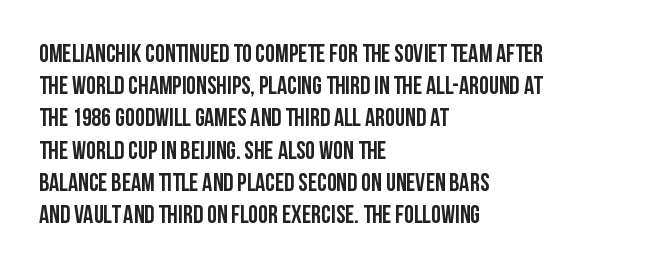
No italicization has been applied; the sample stays upright. This sample uses plain, unmodified letter spacing. Decoration check: the copy has no underline. The typesetter chose a ragged-right arrangement here. Interline gaps are of average width in this sample.
